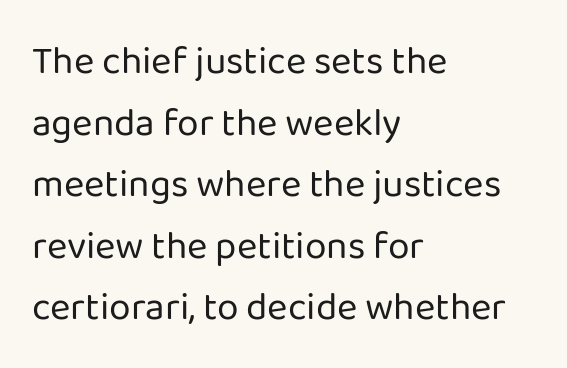
Q: Is the text bold? A: No.
Q: Is the text italic (slanted)? A: No, it is upright.
Q: Is the typeface a serif or a sans-serif typeface? A: Sans-serif.
Q: Is the text underlined? A: No.
Q: How is the paragraph aligned? A: Left-aligned.
Q: Is the spacing between letters normal or unusually wide? A: Normal.
Q: Is the spacing between lines tight, normal or loose? A: Normal.
Q: Width (condensed, normal, or wide)? A: Normal.
Q: Stroke contrast? A: Low.
Q: x-height? A: Medium.
Q: Monospaced? A: No.
